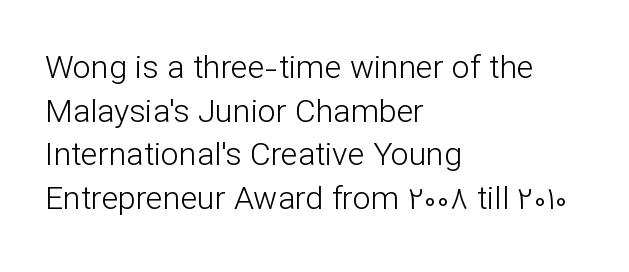
Looks like regular typesetting: each glyph gets only the width it needs. The lines in this sample share a left origin and differ only in where they stop. Is there much room between lines? A standard amount, neither cramped nor airy. Descender tails drop into unmarked territory. Nothing heavy about these letters — not bold at all.
